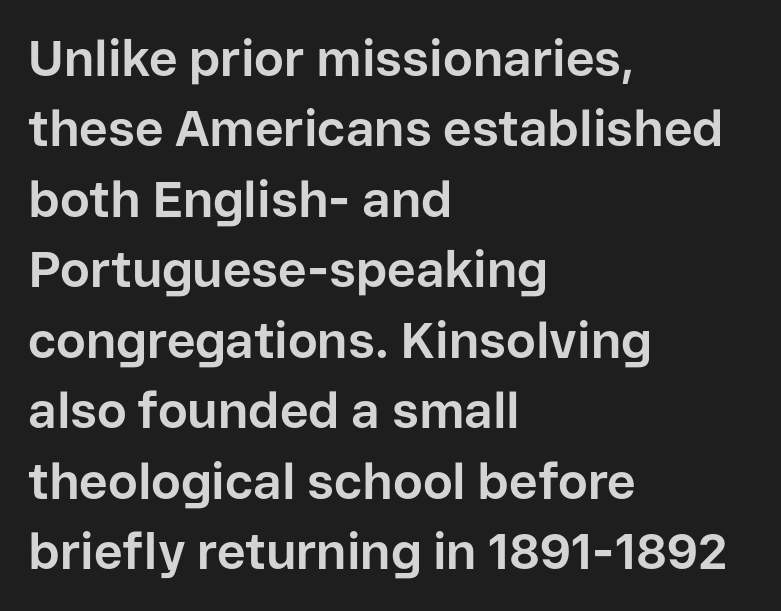
The line-height multiplier appears to be the usual default. The passage shown has conventional tracking throughout. Descender tails drop into unmarked territory. The strokes are fattened all the way to bold.
